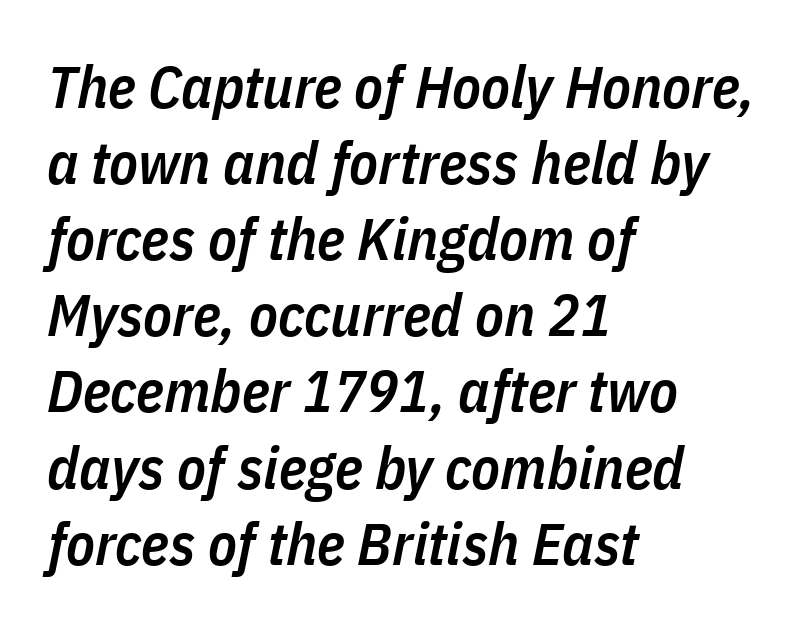
Q: Is the text bold? A: Semi-bold.
Q: Is the text italic (slanted)? A: Yes, it leans right by about 11 degrees.
Q: Is the text underlined? A: No.
Q: How is the paragraph aligned? A: Left-aligned.
Q: Is the spacing between letters normal or unusually wide? A: Normal.
Q: Is the spacing between lines tight, normal or loose? A: Normal.
Q: Width (condensed, normal, or wide)? A: Condensed.
Q: Stroke contrast? A: Low.
Q: x-height? A: Medium.
Q: Monospaced? A: No.
